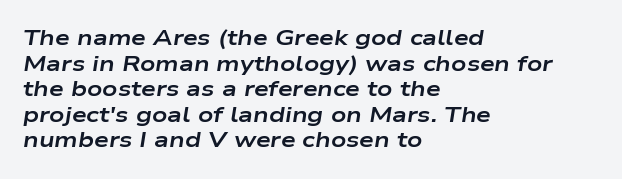
{"italic": "yes", "lean": "right", "slant_degrees": 9, "bold": "yes", "underline": "no", "align": "left", "line_spacing_ratio": 1.22, "letter_spacing": "normal", "letter_spacing_em": 0.0, "glyph_px": 21}
